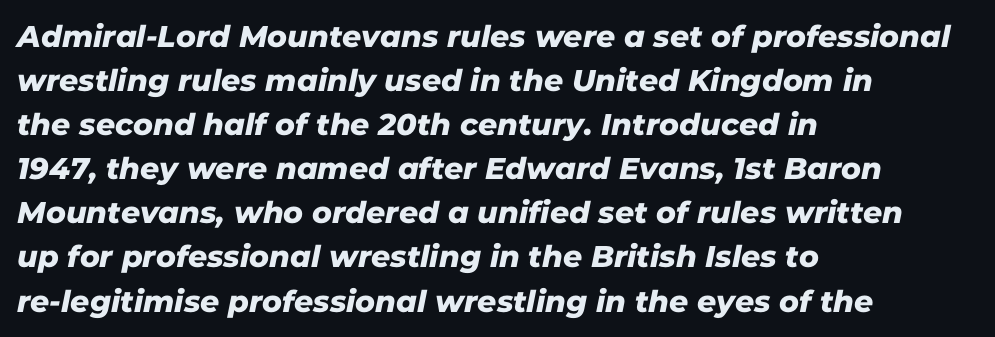
The image shows 30 px sans-serif type; set left-aligned, normal line spacing (1.47x), normal letter spacing, not underlined; low stroke contrast and a medium x-height.
